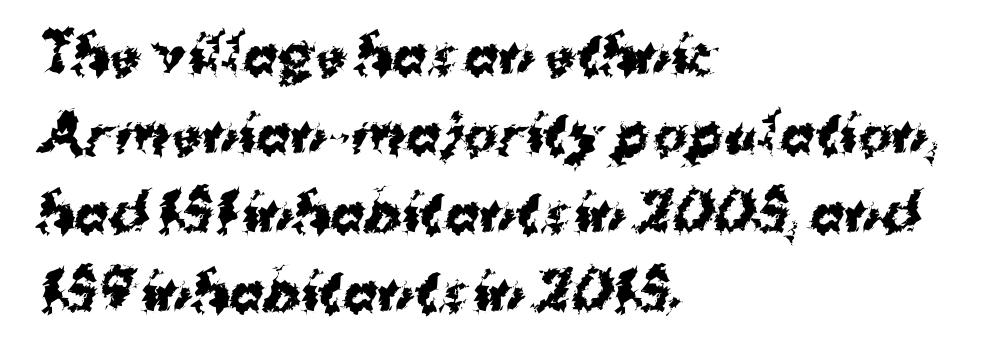
The image shows 52 px bold sans-serif type; set left-aligned, normal line spacing (1.52x), normal letter spacing, not underlined; medium stroke contrast and a medium x-height.
